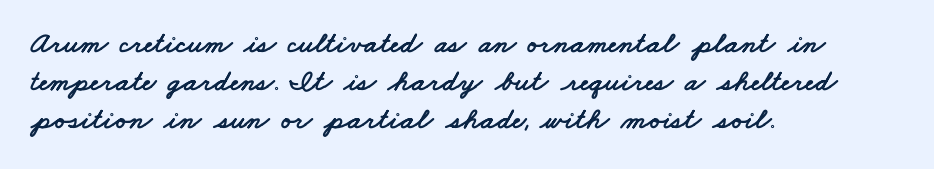
The image shows 30 px wide sans-serif type; set left-aligned, normal line spacing (1.26x), normal letter spacing, not underlined; low stroke contrast and a small x-height.
